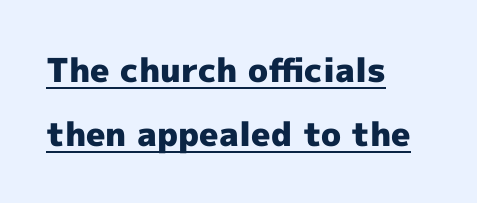
Quick note: not italic, upright. Compared with typical paragraphs, the rows here are farther apart. Spacing verdict: proportional, widths tailored to each character. In CSS terms this would be text-align: left.
